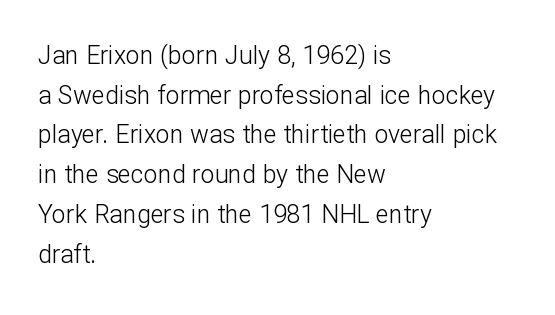
{"italic": "no", "bold": "no", "underline": "no", "align": "left", "line_spacing": "normal", "line_spacing_ratio": 1.59, "letter_spacing": "normal", "letter_spacing_em": 0.0, "glyph_px": 25}
